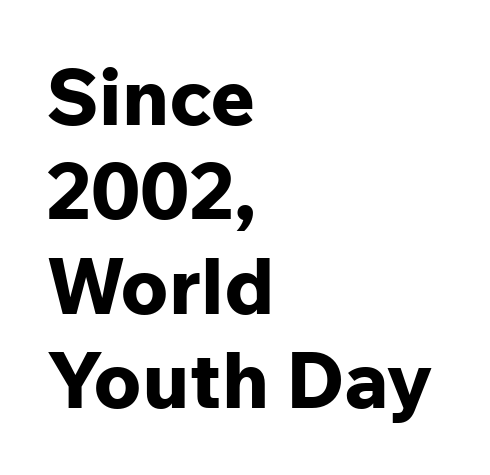
Q: Is the text bold? A: Yes.
Q: Is the text italic (slanted)? A: No, it is upright.
Q: Is the typeface a serif or a sans-serif typeface? A: Sans-serif.
Q: Is the text underlined? A: No.
Q: How is the paragraph aligned? A: Left-aligned.
Q: Is the spacing between letters normal or unusually wide? A: Normal.
Q: Width (condensed, normal, or wide)? A: Normal.
Q: Stroke contrast? A: Low.
Q: x-height? A: Medium.
Q: Monospaced? A: No.
